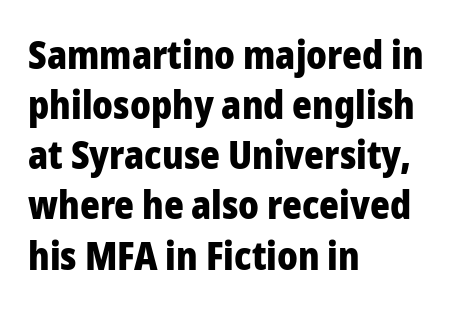
Q: Is the text bold? A: Yes.
Q: Is the text italic (slanted)? A: No, it is upright.
Q: Is the typeface a serif or a sans-serif typeface? A: Sans-serif.
Q: Is the text underlined? A: No.
Q: How is the paragraph aligned? A: Left-aligned.
Q: Is the spacing between letters normal or unusually wide? A: Normal.
Q: Is the spacing between lines tight, normal or loose? A: Normal.
Q: Width (condensed, normal, or wide)? A: Normal.
Q: Stroke contrast? A: Low.
Q: x-height? A: Medium.
Q: Monospaced? A: No.
